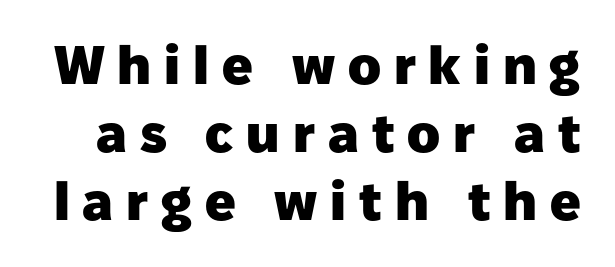
Q: Is the text bold? A: Yes.
Q: Is the text italic (slanted)? A: No, it is upright.
Q: Is the typeface a serif or a sans-serif typeface? A: Sans-serif.
Q: Is the text underlined? A: No.
Q: Is the spacing between letters normal or unusually wide? A: Unusually wide.
Q: Is the spacing between lines tight, normal or loose? A: Normal.
Q: Width (condensed, normal, or wide)? A: Normal.
Q: Stroke contrast? A: Low.
Q: x-height? A: Medium.
Q: Monospaced? A: No.
